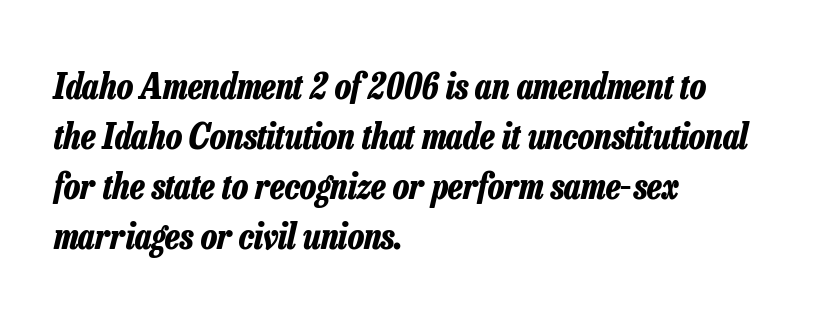
Q: Is the text bold? A: Yes.
Q: Is the text italic (slanted)? A: Yes, it leans right by about 13 degrees.
Q: Is the text underlined? A: No.
Q: How is the paragraph aligned? A: Left-aligned.
Q: Is the spacing between letters normal or unusually wide? A: Normal.
Q: Is the spacing between lines tight, normal or loose? A: Normal.
Q: Width (condensed, normal, or wide)? A: Condensed.
Q: Stroke contrast? A: Low.
Q: x-height? A: Medium.
Q: Monospaced? A: No.
